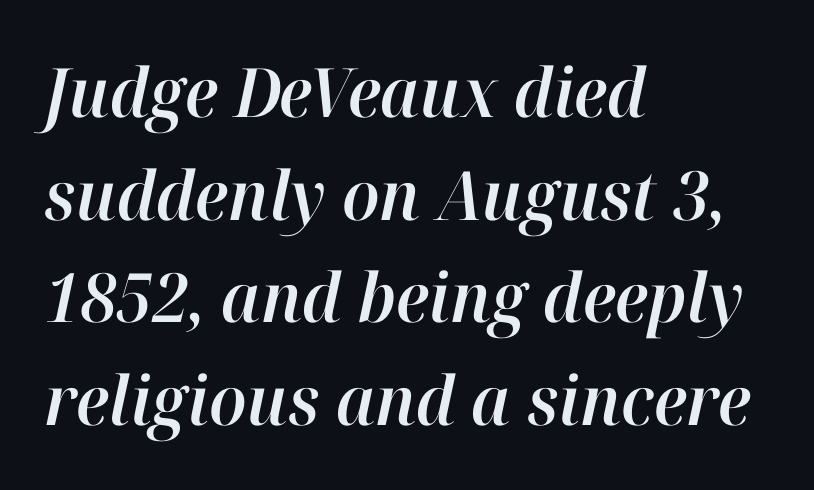
Horizontal bands of white between lines are of average thickness. Each row of text sits above clean, open space. Looks like regular typesetting: each glyph gets only the width it needs. The line texture is even and compact thanks to regular tracking. Line starts are locked; line ends wander.
